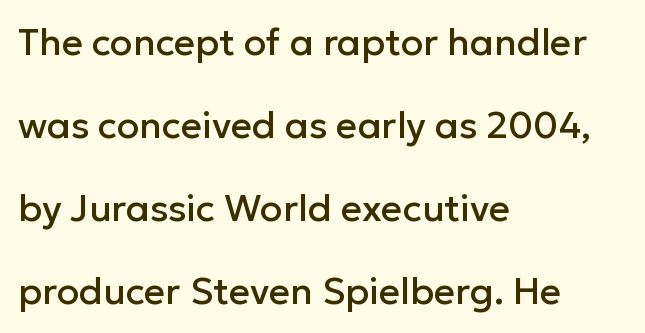
Q: Is the text italic (slanted)? A: No, it is upright.
Q: Is the typeface a serif or a sans-serif typeface? A: Sans-serif.
Q: Is the text underlined? A: No.
Q: How is the paragraph aligned? A: Left-aligned.
Q: Is the spacing between letters normal or unusually wide? A: Normal.
Q: Is the spacing between lines tight, normal or loose? A: Loose.
Q: Width (condensed, normal, or wide)? A: Normal.
Q: Stroke contrast? A: Low.
Q: x-height? A: Medium.
Q: Monospaced? A: No.
